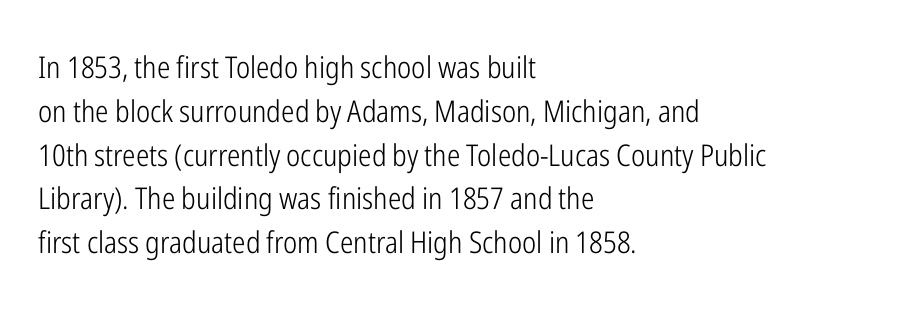
Q: Is the text bold? A: No.
Q: Is the text italic (slanted)? A: No, it is upright.
Q: Is the typeface a serif or a sans-serif typeface? A: Sans-serif.
Q: Is the text underlined? A: No.
Q: How is the paragraph aligned? A: Left-aligned.
Q: Is the spacing between letters normal or unusually wide? A: Normal.
Q: Is the spacing between lines tight, normal or loose? A: Normal.
Q: Width (condensed, normal, or wide)? A: Condensed.
Q: Stroke contrast? A: Low.
Q: x-height? A: Medium.
Q: Monospaced? A: No.
